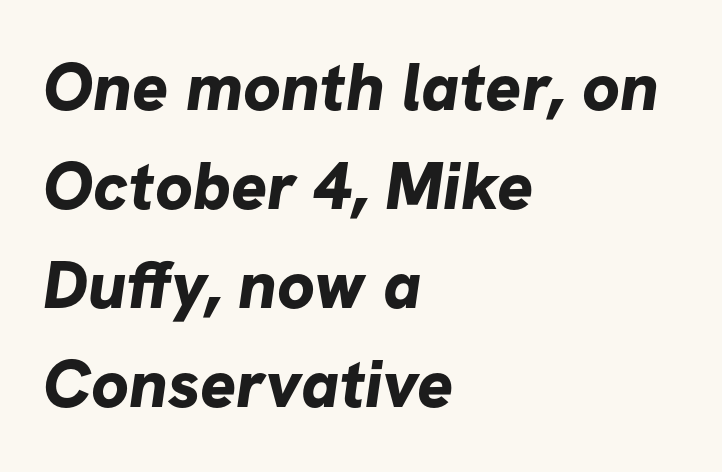
Heft: maximum for text — a bold. Default kerning and tracking; the words read as compact shapes. The glyphs in this specimen are sans serif. This rendering features lettering with no underline. A typesetter would call this proportional, since set widths differ per character.
